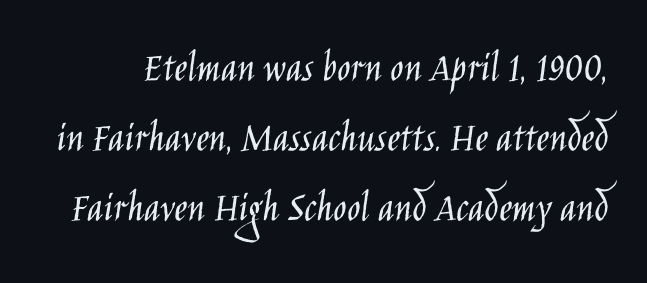
The image shows 44 px light, condensed sans-serif type; set normal line spacing (1.59x), normal letter spacing, not underlined; low stroke contrast and a large x-height.
